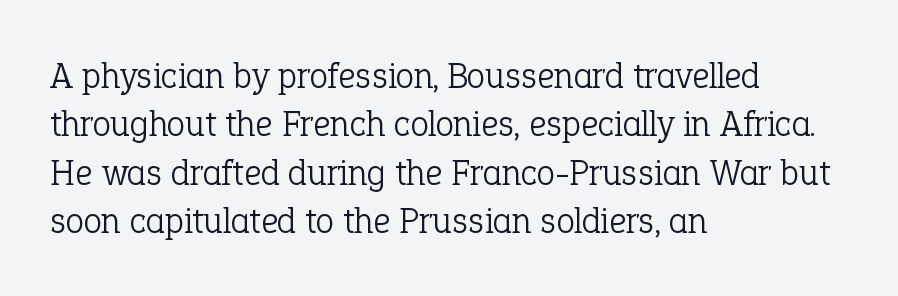
Q: Is the text bold? A: No.
Q: Is the text italic (slanted)? A: No, it is upright.
Q: Is the typeface a serif or a sans-serif typeface? A: Serif.
Q: Is the text underlined? A: No.
Q: How is the paragraph aligned? A: Left-aligned.
Q: Is the spacing between letters normal or unusually wide? A: Normal.
Q: Is the spacing between lines tight, normal or loose? A: Normal.
Q: Width (condensed, normal, or wide)? A: Normal.
Q: Stroke contrast? A: Low.
Q: x-height? A: Medium.
Q: Monospaced? A: No.
